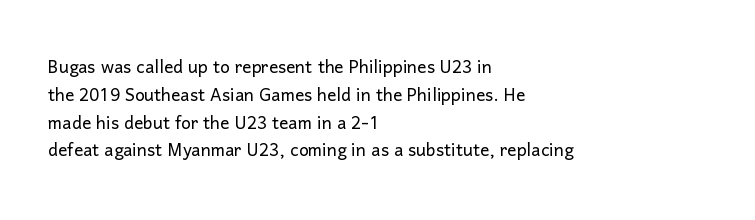
{"italic": "no", "bold": "no", "underline": "no", "align": "left", "line_spacing_ratio": 1.21, "letter_spacing": "normal", "letter_spacing_em": 0.0, "glyph_px": 23}
